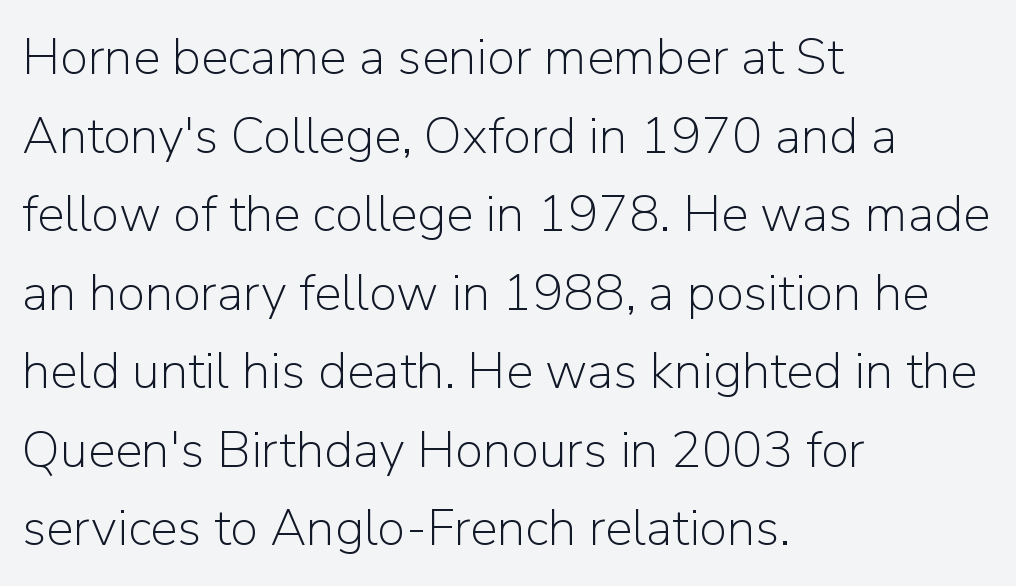
Q: Is the text bold? A: No.
Q: Is the text italic (slanted)? A: No, it is upright.
Q: Is the typeface a serif or a sans-serif typeface? A: Sans-serif.
Q: Is the text underlined? A: No.
Q: How is the paragraph aligned? A: Left-aligned.
Q: Is the spacing between letters normal or unusually wide? A: Normal.
Q: Is the spacing between lines tight, normal or loose? A: Normal.
Q: Width (condensed, normal, or wide)? A: Normal.
Q: Stroke contrast? A: Low.
Q: x-height? A: Medium.
Q: Monospaced? A: No.
